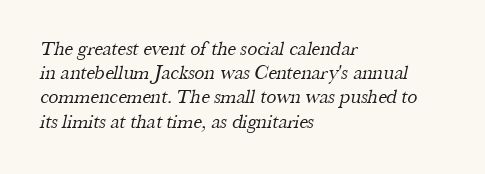
Q: Is the text bold? A: No.
Q: Is the text underlined? A: No.
Q: How is the paragraph aligned? A: Left-aligned.
Q: Is the spacing between letters normal or unusually wide? A: Normal.
